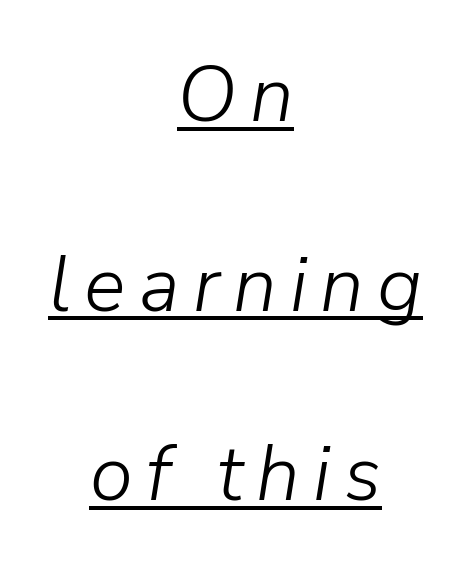
Q: Is the text bold? A: No.
Q: Is the text italic (slanted)? A: Yes, it leans right by about 9 degrees.
Q: Is the text underlined? A: Yes.
Q: How is the paragraph aligned? A: Centered.
Q: Is the spacing between lines tight, normal or loose? A: Loose.
Q: Width (condensed, normal, or wide)? A: Normal.
Q: Stroke contrast? A: Low.
Q: x-height? A: Medium.
Q: Monospaced? A: No.
